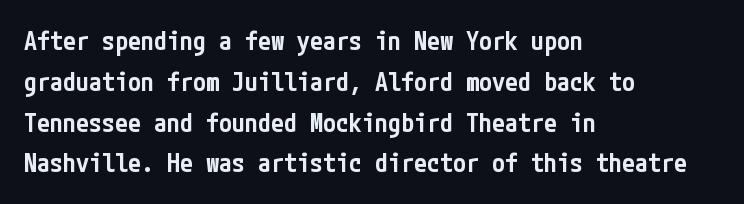
Caption: semibold face, moderately heavy strokes. Students, observe: this is what conventionally led text looks like. Quick note: not italic, upright. A bare baseline throughout the passage.
